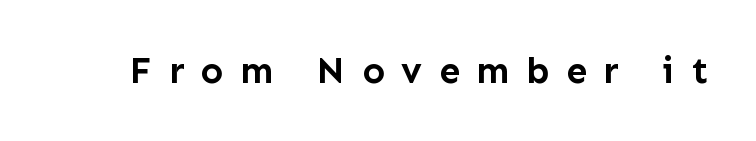
{"serif": "no", "italic": "no", "bold": "yes", "weight": "semibold", "width": "normal", "stroke_contrast": "low", "x_height": "medium", "monospaced": "no", "underline": "no", "letter_spacing": "wide", "letter_spacing_em": 0.45, "glyph_px": 37}
